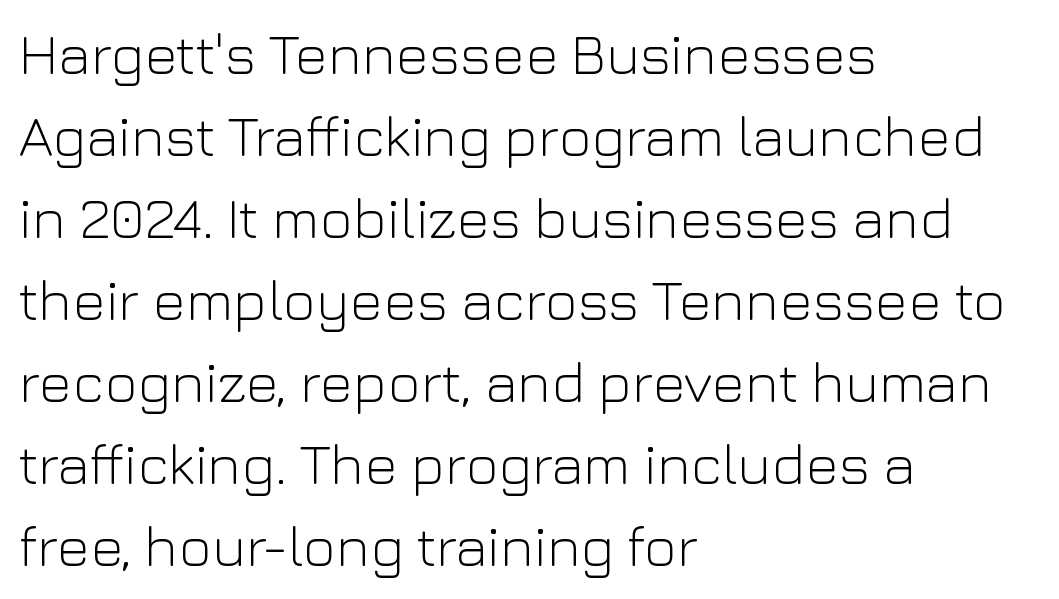
Q: Is the text bold? A: No.
Q: Is the text italic (slanted)? A: No, it is upright.
Q: Is the typeface a serif or a sans-serif typeface? A: Sans-serif.
Q: Is the text underlined? A: No.
Q: How is the paragraph aligned? A: Left-aligned.
Q: Is the spacing between letters normal or unusually wide? A: Normal.
Q: Is the spacing between lines tight, normal or loose? A: Normal.
Q: Width (condensed, normal, or wide)? A: Normal.
Q: Stroke contrast? A: Low.
Q: x-height? A: Medium.
Q: Monospaced? A: No.
